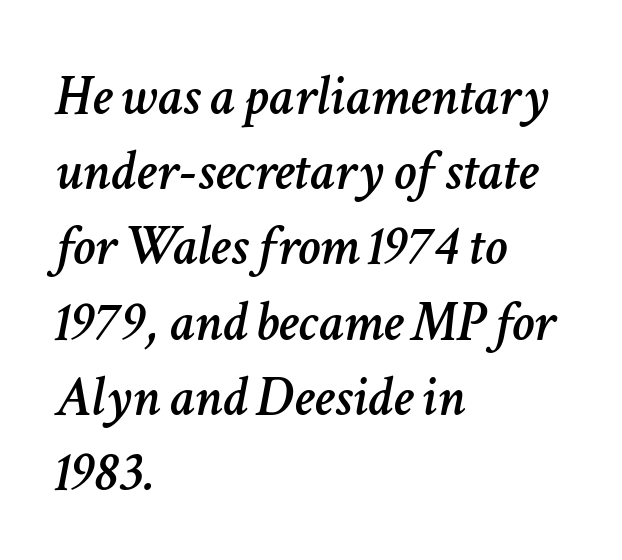
The image shows 57 px text type, italic (leaning right); set left-aligned, normal line spacing (1.32x), normal letter spacing, not underlined; low stroke contrast and a medium x-height.
